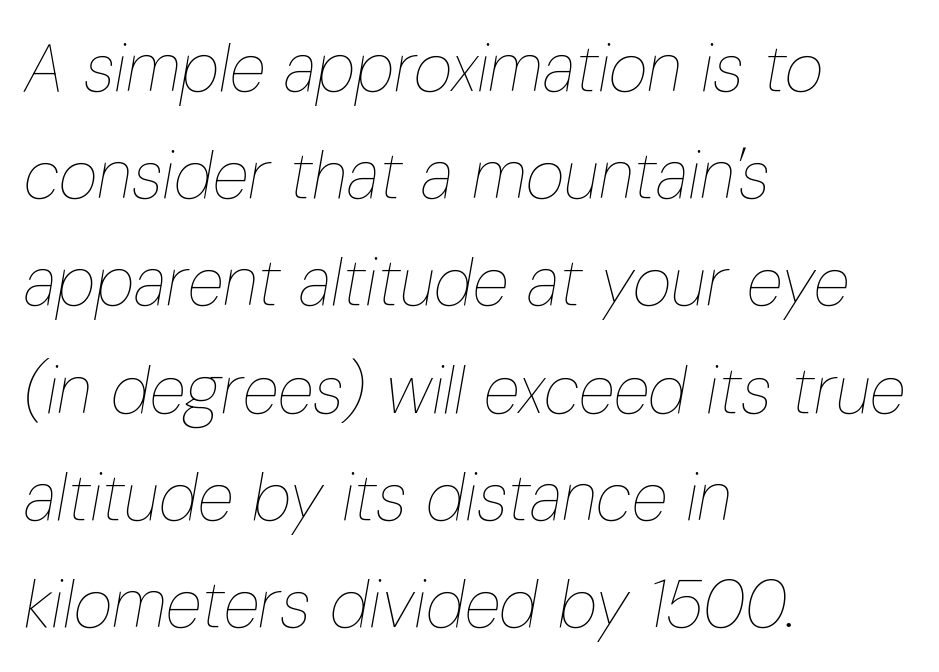
Glance below the letters and you will spot only blank space. Caption: face not bold, strokes unweighted. The letterforms sit shoulder to shoulder at normal distance. The letters advance in unequal steps, a hallmark of proportional type.
